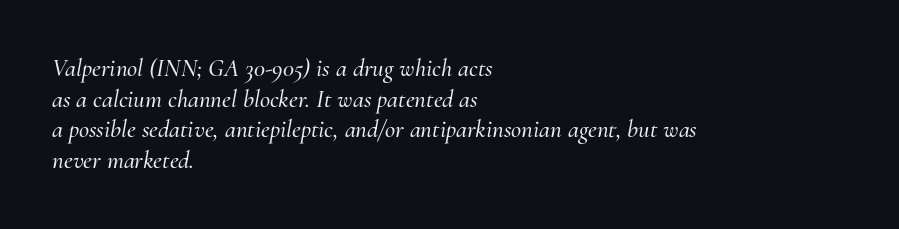
The image shows 25 px text type, italic (leaning right); set left-aligned, line spacing 1.23x, normal letter spacing, not underlined.
